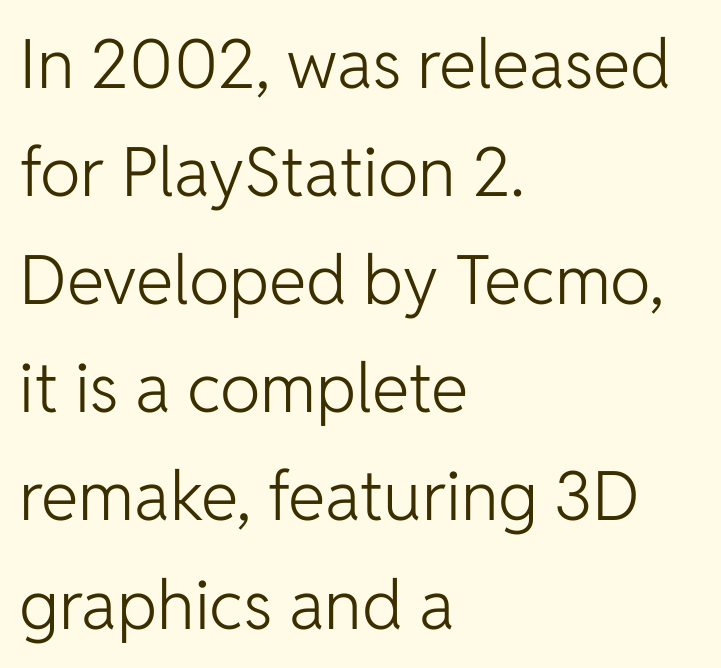
The image shows 68 px light sans-serif type, upright; set left-aligned, normal line spacing (1.59x), normal letter spacing, not underlined; low stroke contrast and a medium x-height.
